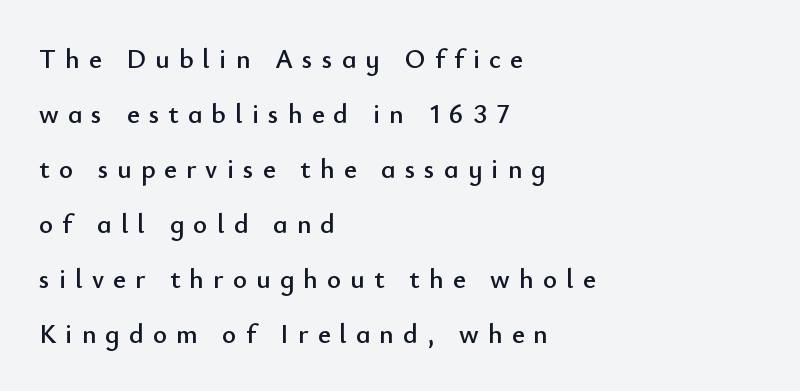
{"italic": "no", "underline": "no", "align": "left", "line_spacing": "loose", "line_spacing_ratio": 2.04, "letter_spacing": "wide", "letter_spacing_em": 0.34, "glyph_px": 27}
